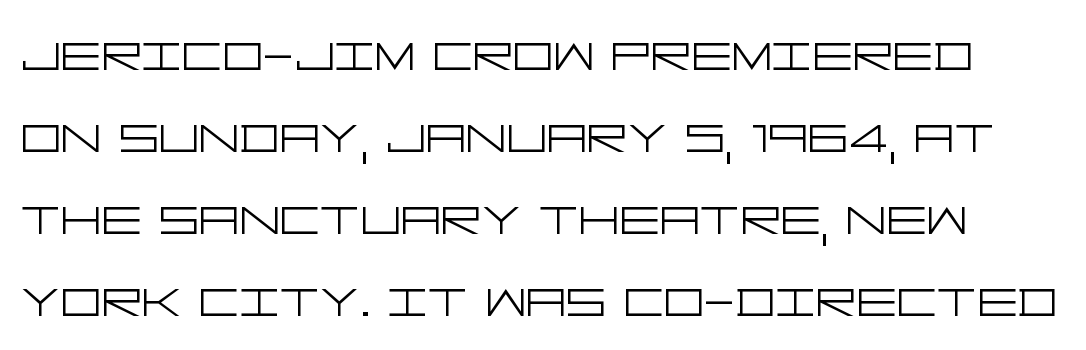
{"serif": "no", "italic": "no", "bold": "no", "weight": "light", "width": "wide", "stroke_contrast": "low", "x_height": "large", "underline": "no", "line_spacing": "normal", "line_spacing_ratio": 1.3, "letter_spacing": "normal", "letter_spacing_em": 0.0, "glyph_px": 63}
